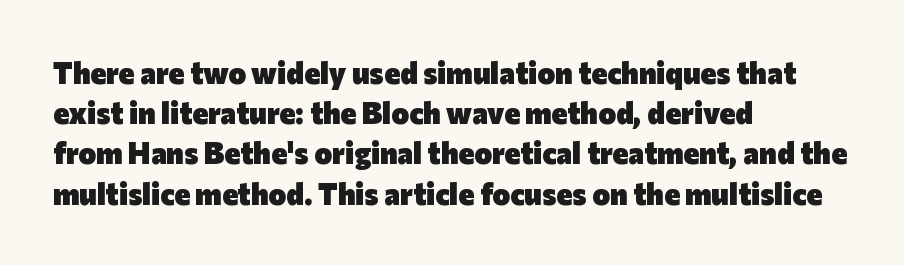
Q: Is the text bold? A: Yes.
Q: Is the text italic (slanted)? A: No, it is upright.
Q: Is the typeface a serif or a sans-serif typeface? A: Sans-serif.
Q: Is the text underlined? A: No.
Q: How is the paragraph aligned? A: Left-aligned.
Q: Is the spacing between letters normal or unusually wide? A: Normal.
Q: Is the spacing between lines tight, normal or loose? A: Normal.
Q: Width (condensed, normal, or wide)? A: Normal.
Q: Stroke contrast? A: Low.
Q: x-height? A: Medium.
Q: Monospaced? A: No.
